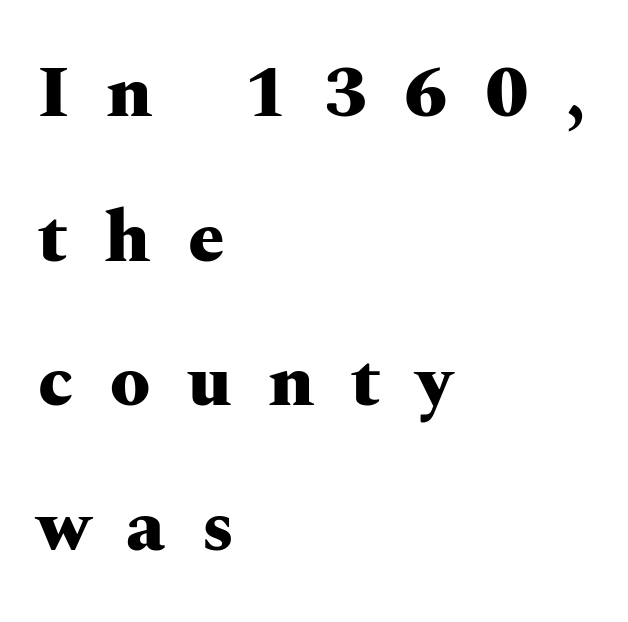
Q: Is the text bold? A: Yes.
Q: Is the text italic (slanted)? A: No, it is upright.
Q: Is the typeface a serif or a sans-serif typeface? A: Serif.
Q: Is the text underlined? A: No.
Q: How is the paragraph aligned? A: Left-aligned.
Q: Is the spacing between letters normal or unusually wide? A: Unusually wide.
Q: Is the spacing between lines tight, normal or loose? A: Loose.
Q: Width (condensed, normal, or wide)? A: Wide.
Q: Stroke contrast? A: Medium.
Q: x-height? A: Medium.
Q: Monospaced? A: No.
